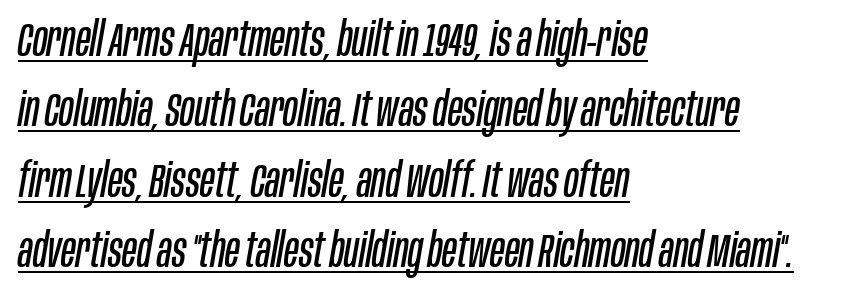
The image shows 47 px regular-weight, condensed type, italic (leaning right); set left-aligned, normal line spacing (1.5x), normal letter spacing, underlined; low stroke contrast and a large x-height.
